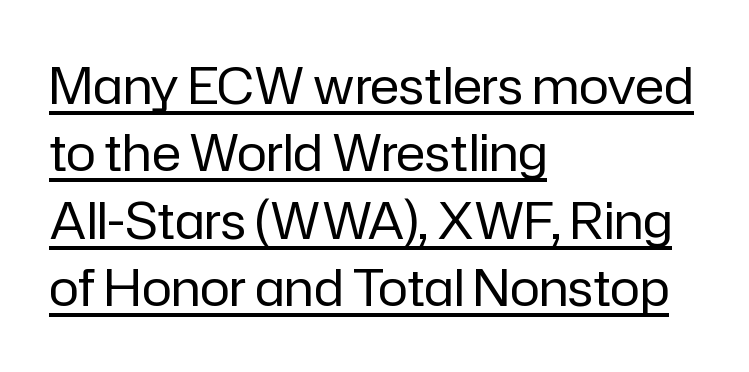
{"serif": "no", "italic": "no", "bold": "no", "weight": "regular", "width": "normal", "stroke_contrast": "low", "x_height": "medium", "monospaced": "no", "underline": "yes", "align": "left", "line_spacing": "normal", "line_spacing_ratio": 1.35, "letter_spacing": "normal", "letter_spacing_em": 0.0, "glyph_px": 50}
